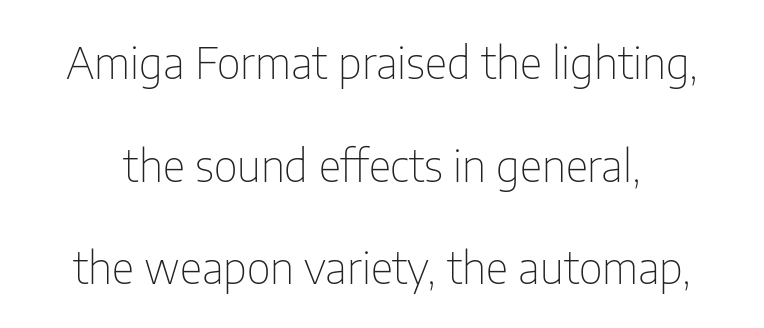
{"serif": "no", "italic": "no", "bold": "no", "weight": "thin", "width": "condensed", "stroke_contrast": "low", "x_height": "medium", "monospaced": "no", "underline": "no", "line_spacing": "loose", "line_spacing_ratio": 2.33, "letter_spacing": "normal", "letter_spacing_em": 0.0, "glyph_px": 44}
